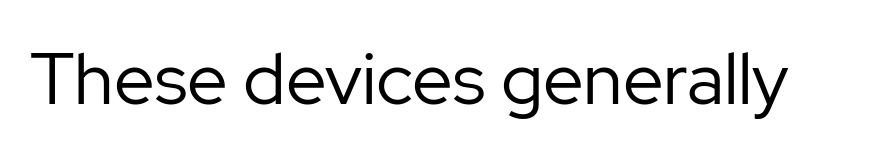
Q: Is the text bold? A: No.
Q: Is the text italic (slanted)? A: No, it is upright.
Q: Is the typeface a serif or a sans-serif typeface? A: Sans-serif.
Q: Is the text underlined? A: No.
Q: Is the spacing between letters normal or unusually wide? A: Normal.
Q: Width (condensed, normal, or wide)? A: Normal.
Q: Stroke contrast? A: Low.
Q: x-height? A: Medium.
Q: Monospaced? A: No.
